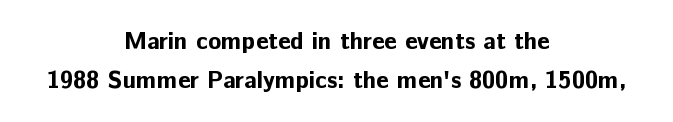
The image shows 24 px bold type, upright; set centered, normal line spacing (1.61x), normal letter spacing, not underlined.
